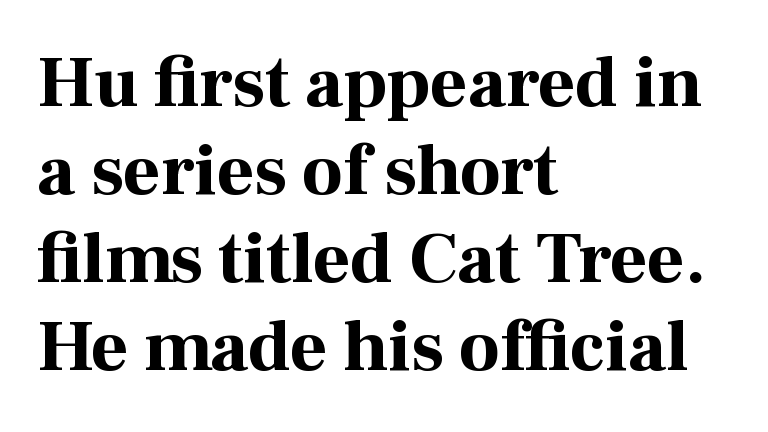
{"serif": "yes", "italic": "no", "bold": "yes", "weight": "bold", "width": "normal", "stroke_contrast": "high", "x_height": "medium", "monospaced": "no", "underline": "no", "align": "left", "line_spacing_ratio": 1.22, "letter_spacing": "normal", "letter_spacing_em": 0.0, "glyph_px": 72}
